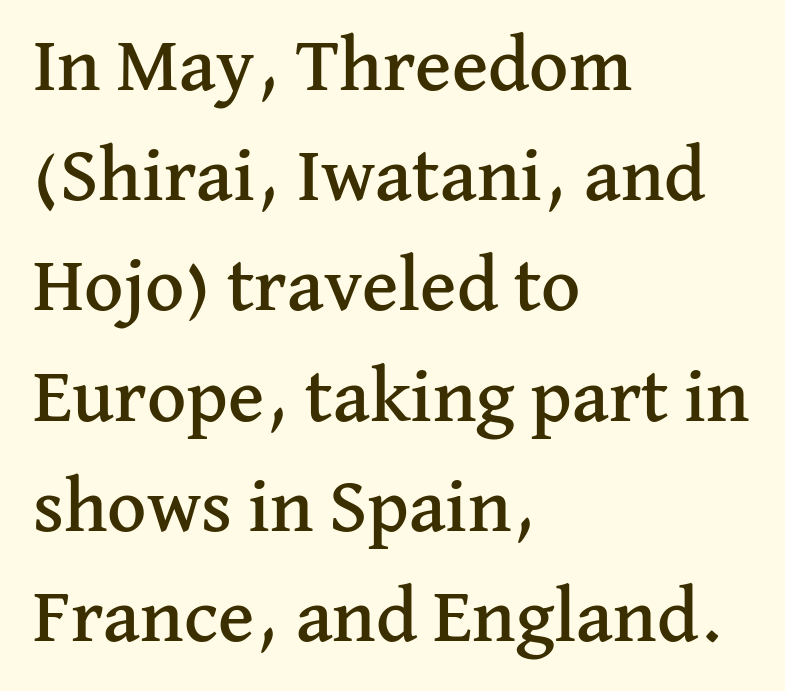
The image shows 76 px serif type, upright; set left-aligned, normal line spacing (1.45x), normal letter spacing, not underlined; medium stroke contrast and a medium x-height.
